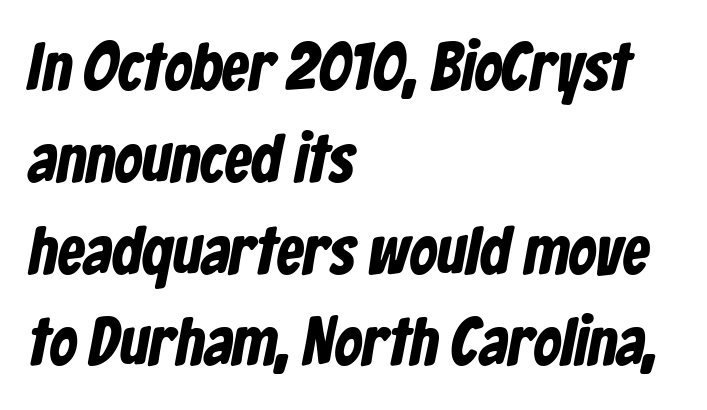
Nope, no serifs anywhere on these letters. Each letter keeps its own natural width here, so spacing adapts to shape. Each glyph is drawn with heavy, bold strokes. The lines are quadded left.
